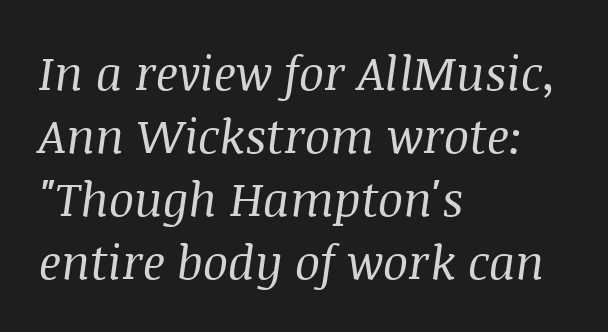
{"serif": "yes", "italic": "yes", "lean": "right", "slant_degrees": 8, "bold": "no", "weight": "regular", "width": "normal", "stroke_contrast": "medium", "x_height": "large", "monospaced": "no", "underline": "no", "align": "left", "line_spacing": "normal", "line_spacing_ratio": 1.34, "letter_spacing": "normal", "letter_spacing_em": 0.0, "glyph_px": 47}
